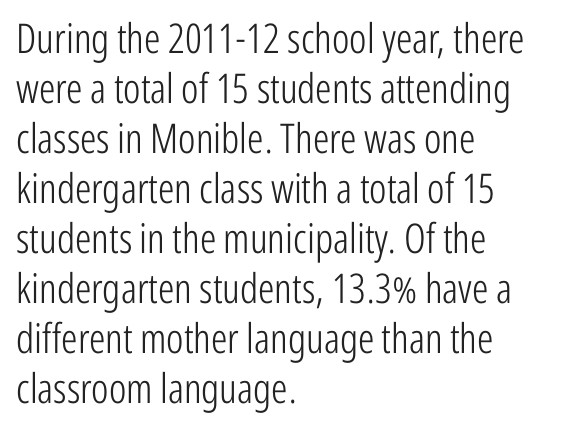
{"serif": "no", "italic": "no", "bold": "no", "weight": "light", "width": "condensed", "stroke_contrast": "low", "x_height": "medium", "monospaced": "no", "underline": "no", "align": "left", "line_spacing_ratio": 1.22, "letter_spacing": "normal", "letter_spacing_em": 0.0, "glyph_px": 41}
